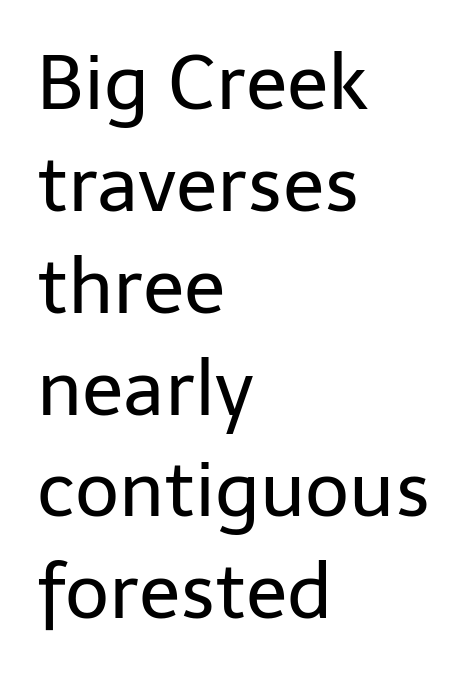
Tall strokes in this sample are plumb rather than angled. The passage shown stacks its lines at a standard gap. Summary of weight: not heavy and not bold. The line texture is even and compact thanks to regular tracking. Stroke terminals: plain, sans-serif. The baseline area is clear.
